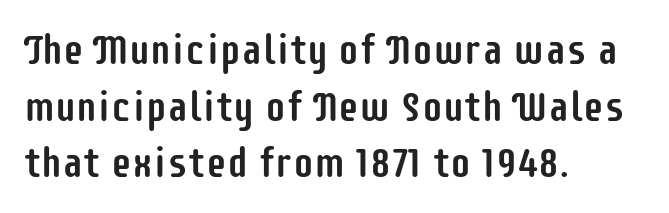
Q: Is the text italic (slanted)? A: No, it is upright.
Q: Is the typeface a serif or a sans-serif typeface? A: Sans-serif.
Q: Is the text underlined? A: No.
Q: How is the paragraph aligned? A: Left-aligned.
Q: Is the spacing between letters normal or unusually wide? A: Normal.
Q: Is the spacing between lines tight, normal or loose? A: Normal.
Q: Width (condensed, normal, or wide)? A: Condensed.
Q: Stroke contrast? A: Low.
Q: x-height? A: Large.
Q: Monospaced? A: No.
